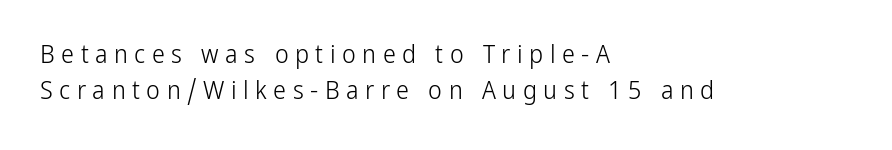
{"italic": "no", "bold": "no", "underline": "no", "align": "left", "line_spacing": "normal", "line_spacing_ratio": 1.4, "letter_spacing": "wide", "letter_spacing_em": 0.25, "glyph_px": 26}
